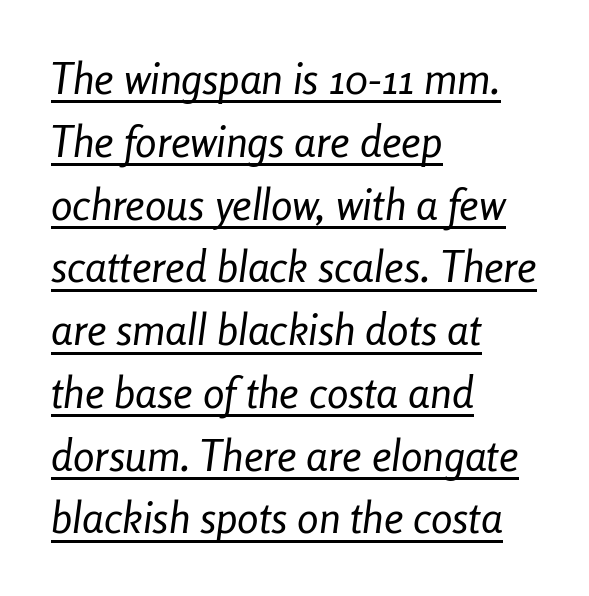
Spacing verdict: proportional, widths tailored to each character. Vertical stems look standard width or narrower in stroke. Is the letter spacing exaggerated? No — it looks like the ordinary default. The words here are underlined. Left-aligned paragraph, ragged on the right. Compared with typical paragraphs, the rows here are spaced about the same.
